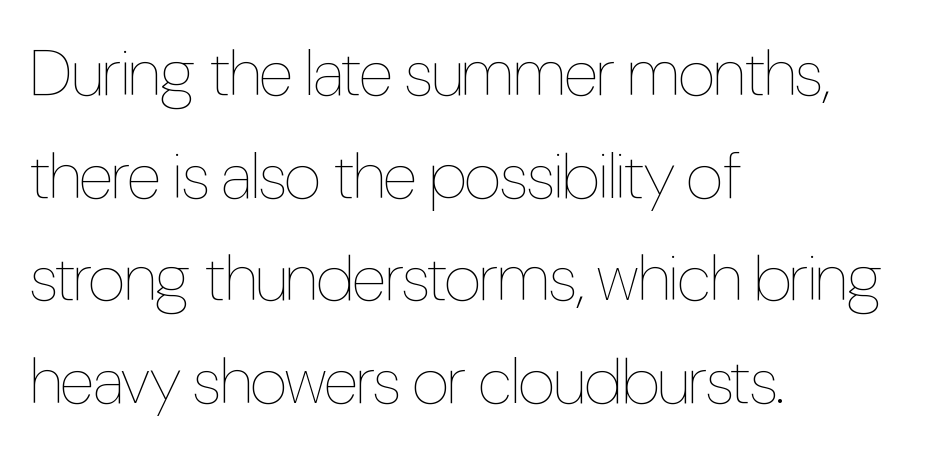
All the whitespace from short lines collects on the right. In terms of letterspacing, this is plain default setting. Vertically, the passage feels balanced, rows spaced as you'd expect. The glyphs are unaccompanied by any horizontal stroke below them. Quick note: not italic, upright. Think standard paragraph weight, or any step lighter than that.
